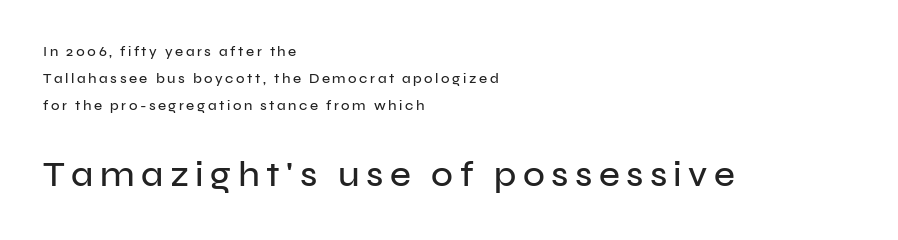
The image shows 36 px sans-serif type, upright; set left-aligned, loose line spacing (1.92x), not underlined; the second (bottom) block is 2.57x larger; low stroke contrast and a medium x-height.
